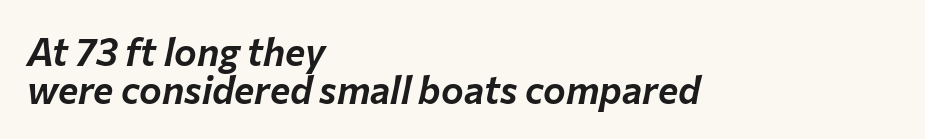
Students, observe: this is what under-led, compact text looks like. These lines are set flush left with a ragged right edge. The specimen omits any rule beneath the text block's lines. Glyph-to-glyph distance matches everyday printed text.
